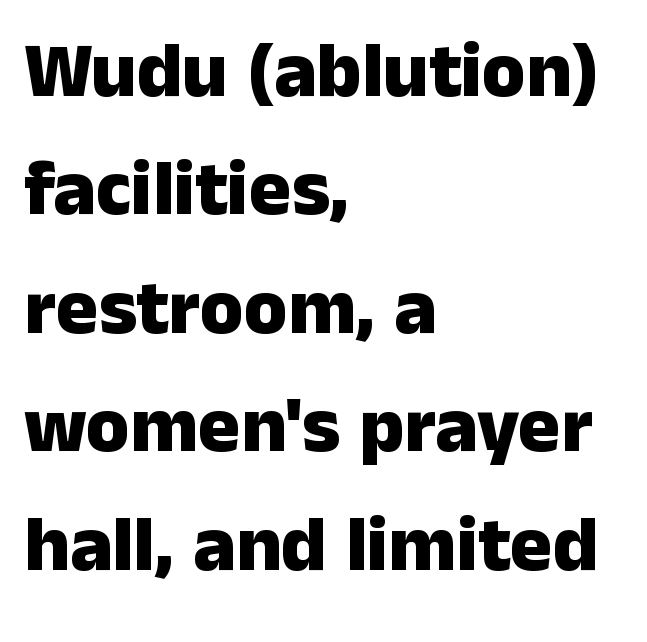
The face used here is rendered with its standard letterfit. Descenders are the only things crossing below the line. This sample has the flowing, uneven cadence of proportional lettering. One glance says typical: line gaps are just what's usual. Horizontal alignment here is leftward, the default for most running prose. Notice how thick the strokes are: this is what a full bold looks like.
